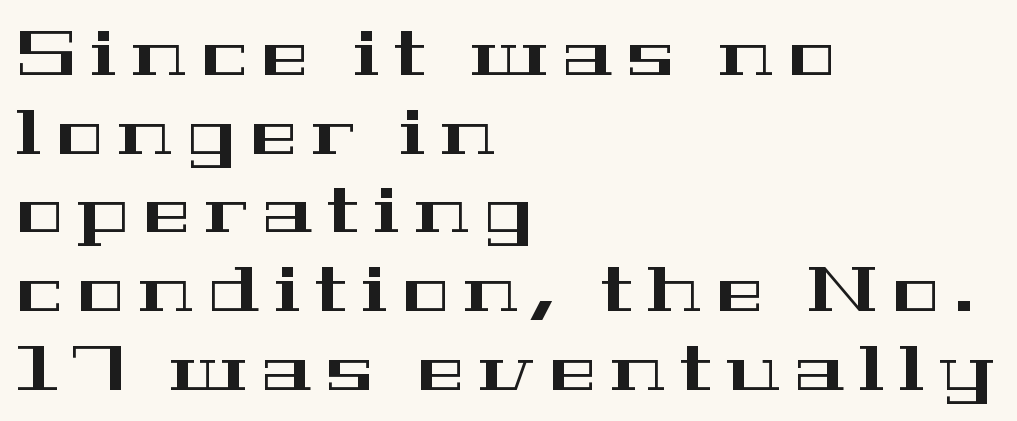
{"serif": "yes", "italic": "no", "width": "wide", "stroke_contrast": "high", "x_height": "medium", "monospaced": "no", "underline": "no", "align": "left", "line_spacing": "normal", "line_spacing_ratio": 1.25, "letter_spacing": "wide", "letter_spacing_em": 0.23, "glyph_px": 63}
